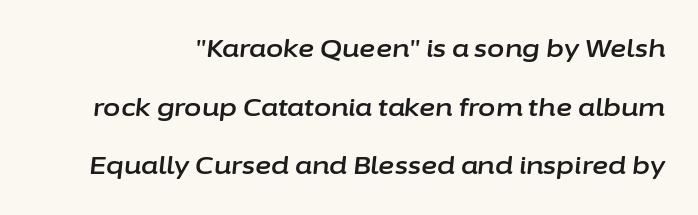
Q: Is the text italic (slanted)? A: Yes, it leans right by about 6 degrees.
Q: Is the text underlined? A: No.
Q: Is the spacing between letters normal or unusually wide? A: Normal.
Q: Is the spacing between lines tight, normal or loose? A: Loose.
